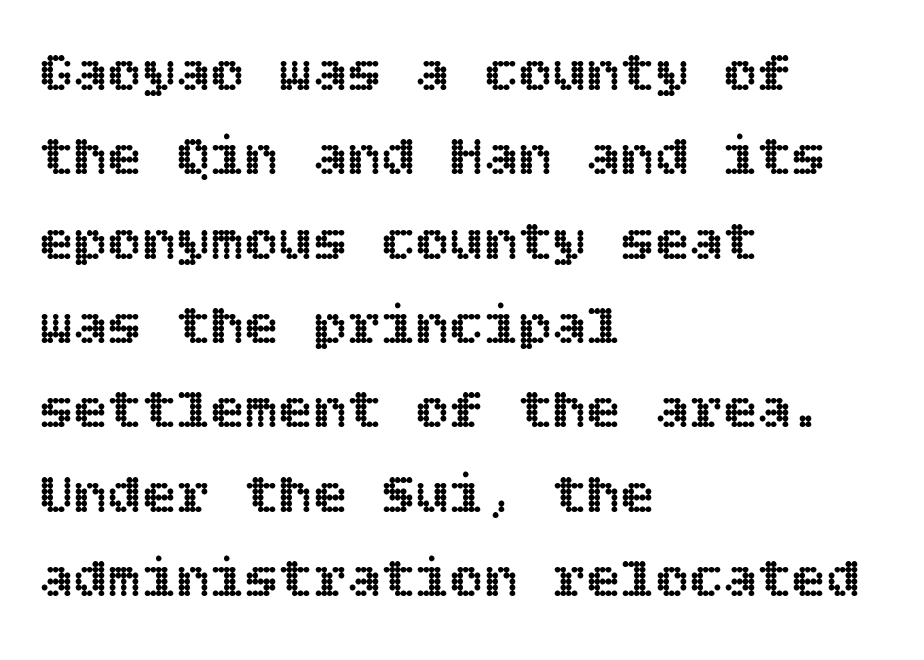
Q: Is the text italic (slanted)? A: No, it is upright.
Q: Is the text underlined? A: No.
Q: How is the paragraph aligned? A: Left-aligned.
Q: Is the spacing between letters normal or unusually wide? A: Normal.
Q: Is the spacing between lines tight, normal or loose? A: Normal.
Q: Width (condensed, normal, or wide)? A: Normal.
Q: x-height? A: Large.
